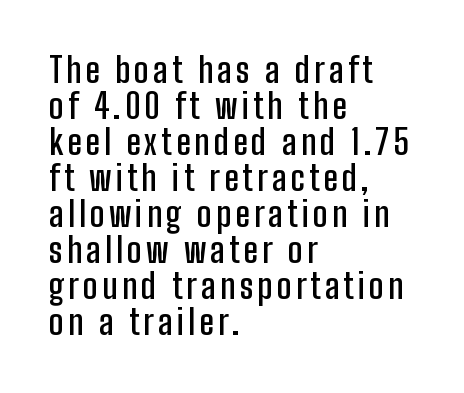
The image shows 34 px semibold, condensed sans-serif type, upright; set left-aligned, tight line spacing (1.06x), not underlined; low stroke contrast and a medium x-height.
